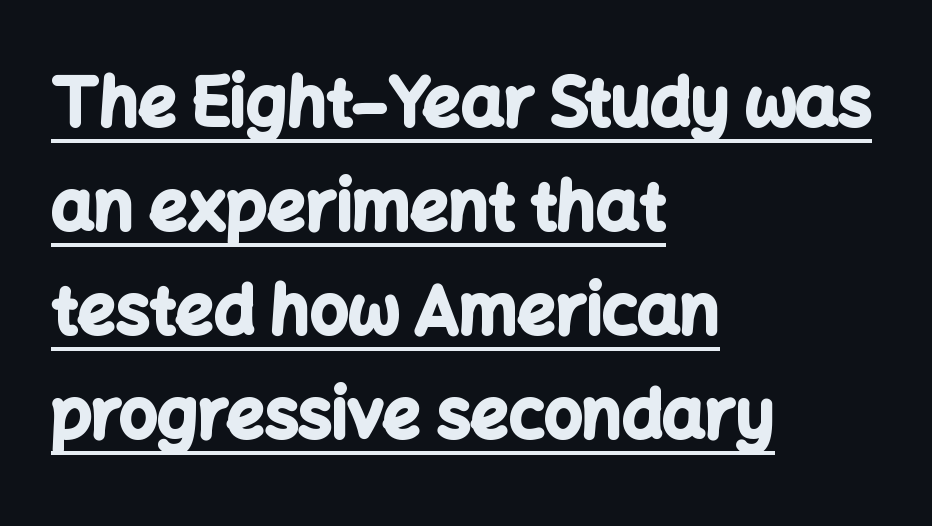
Compared with typical paragraphs, the rows here are spaced about the same. Glance below the letters and you will spot a drawn line. Grotesque or geometric, the face here clearly has no serifs. Each glyph is drawn with heavy, bold strokes. Each letter keeps its own natural width here, so spacing adapts to shape.
